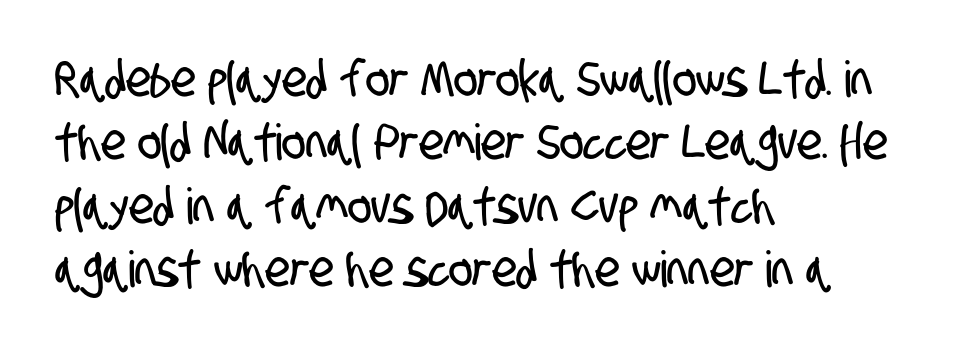
The image shows 50 px condensed sans-serif type; set left-aligned, normal line spacing (1.27x), normal letter spacing, not underlined; low stroke contrast and a large x-height.
